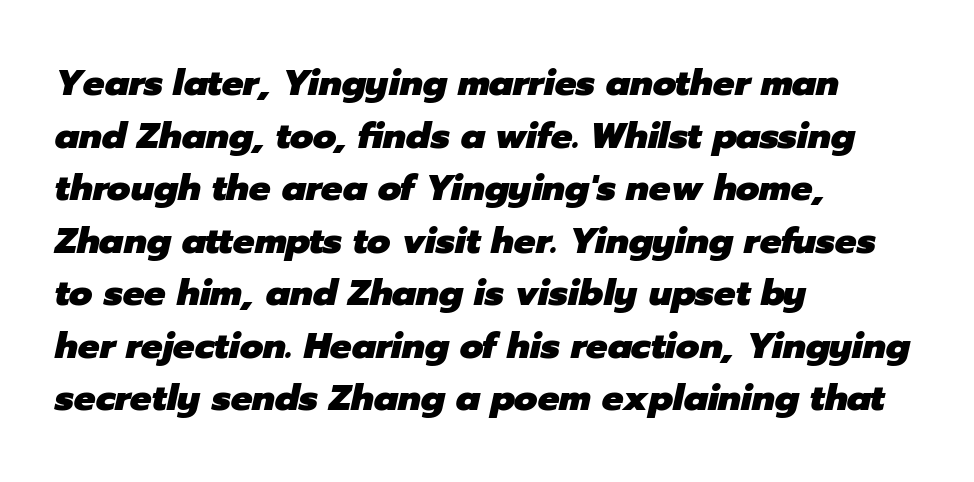
The image shows 36 px heavy type, italic (leaning right); set left-aligned, normal line spacing (1.46x), normal letter spacing, not underlined; low stroke contrast and a medium x-height.
